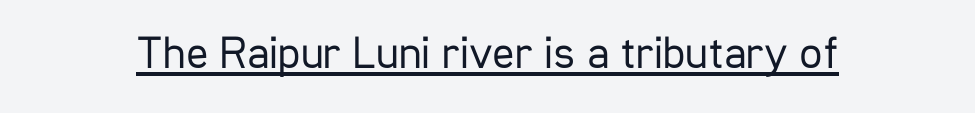
Is the stroke heavy? The answer is a plain regular-or-lighter. Underlining? Definitely there. You can tell it's not italic because the verticals are truly vertical. Look at the tracking — it's just the regular setting, nothing added. Each letter keeps its own natural width here, so spacing adapts to shape. Regarding serifs, this sample does without them.
